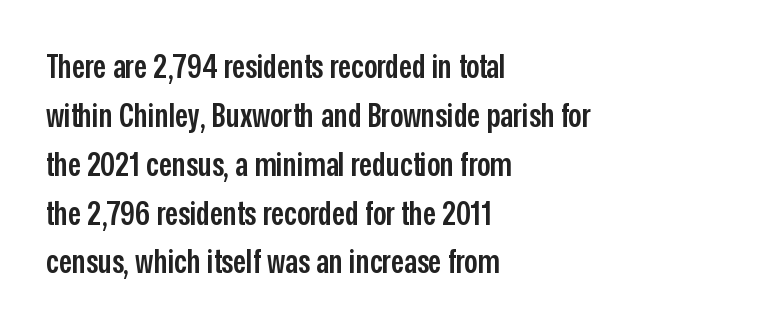
{"serif": "no", "italic": "no", "bold": "semi", "weight": "semibold", "width": "condensed", "stroke_contrast": "low", "x_height": "medium", "monospaced": "no", "underline": "no", "align": "left", "line_spacing": "normal", "line_spacing_ratio": 1.48, "letter_spacing": "normal", "letter_spacing_em": 0.0, "glyph_px": 33}
